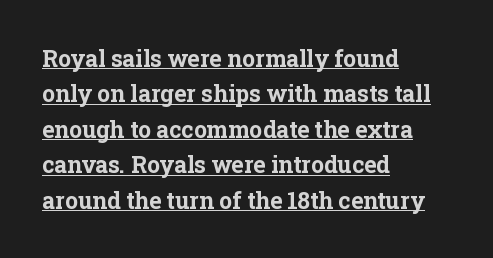
{"italic": "no", "bold": "yes", "underline": "yes", "align": "left", "line_spacing": "normal", "line_spacing_ratio": 1.54, "letter_spacing": "normal", "letter_spacing_em": 0.0, "glyph_px": 23}
